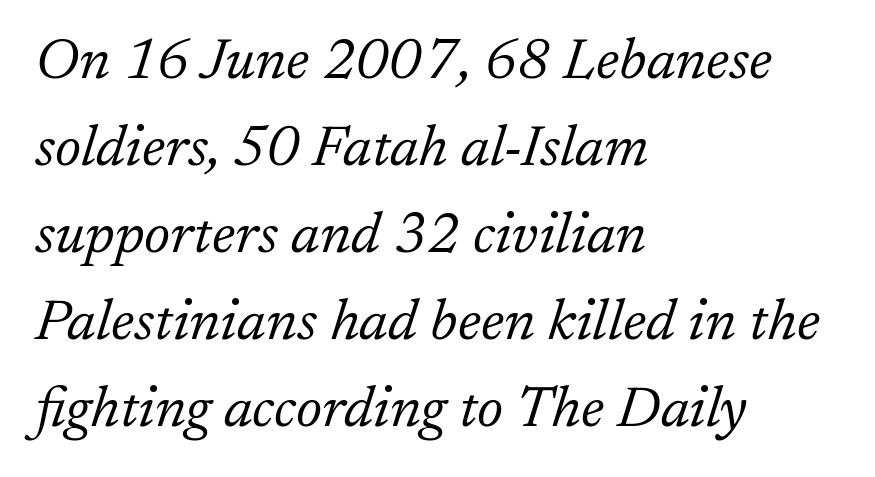
Q: Is the text bold? A: No.
Q: Is the text italic (slanted)? A: Yes, it leans right by about 17 degrees.
Q: Is the typeface a serif or a sans-serif typeface? A: Serif.
Q: Is the text underlined? A: No.
Q: How is the paragraph aligned? A: Left-aligned.
Q: Is the spacing between letters normal or unusually wide? A: Normal.
Q: Is the spacing between lines tight, normal or loose? A: Normal.
Q: Width (condensed, normal, or wide)? A: Normal.
Q: Stroke contrast? A: Low.
Q: x-height? A: Medium.
Q: Monospaced? A: No.
